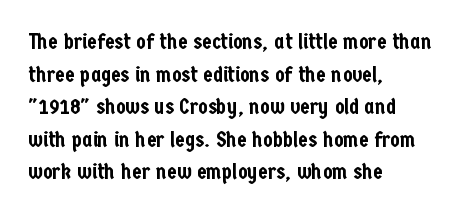
The image shows 22 px text type, upright; set left-aligned, normal line spacing (1.48x), normal letter spacing, not underlined.
